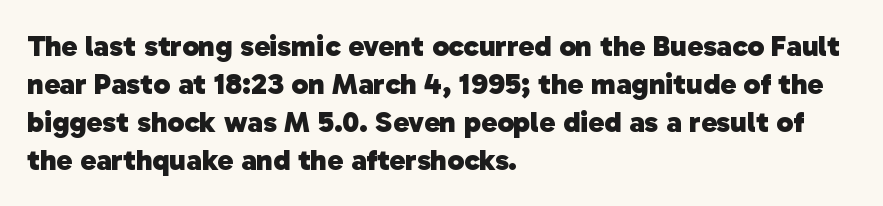
Q: Is the text bold? A: Yes.
Q: Is the typeface a serif or a sans-serif typeface? A: Sans-serif.
Q: Is the text underlined? A: No.
Q: How is the paragraph aligned? A: Left-aligned.
Q: Is the spacing between letters normal or unusually wide? A: Normal.
Q: Is the spacing between lines tight, normal or loose? A: Normal.
Q: Width (condensed, normal, or wide)? A: Normal.
Q: Stroke contrast? A: Low.
Q: x-height? A: Medium.
Q: Monospaced? A: No.
